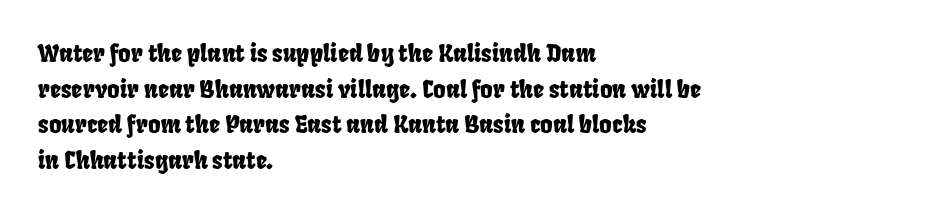
Q: Is the text underlined? A: No.
Q: How is the paragraph aligned? A: Left-aligned.
Q: Is the spacing between letters normal or unusually wide? A: Normal.
Q: Is the spacing between lines tight, normal or loose? A: Normal.
